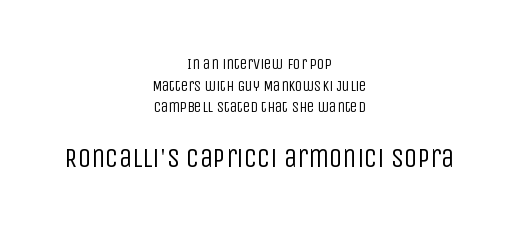
Q: Is the text bold? A: No.
Q: Is the text italic (slanted)? A: No, it is upright.
Q: Is the text underlined? A: No.
Q: How is the paragraph aligned? A: Centered.
Q: Is the spacing between letters normal or unusually wide? A: Normal.
Q: Is the spacing between lines tight, normal or loose? A: Normal.
Q: Which block of text is set in a larger size, the first (top) or the second (bottom)? A: The second (bottom) one.
